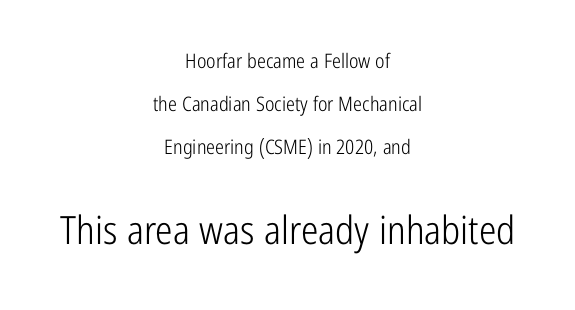
Q: Is the text bold? A: No.
Q: Is the text italic (slanted)? A: No, it is upright.
Q: Is the typeface a serif or a sans-serif typeface? A: Sans-serif.
Q: Is the text underlined? A: No.
Q: How is the paragraph aligned? A: Centered.
Q: Is the spacing between letters normal or unusually wide? A: Normal.
Q: Is the spacing between lines tight, normal or loose? A: Loose.
Q: Which block of text is set in a larger size, the first (top) or the second (bottom)? A: The second (bottom) one.
Q: Width (condensed, normal, or wide)? A: Condensed.
Q: Stroke contrast? A: Low.
Q: x-height? A: Medium.
Q: Monospaced? A: No.
